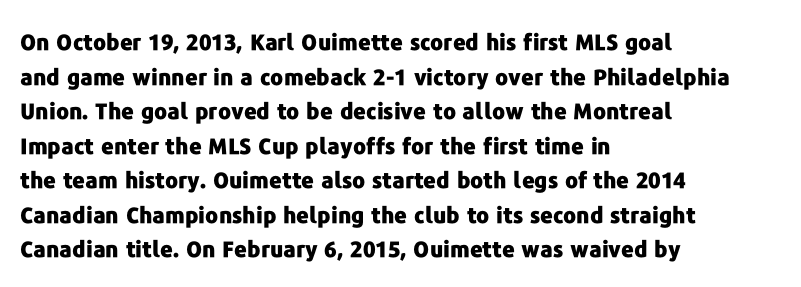
Q: Is the text bold? A: Yes.
Q: Is the text italic (slanted)? A: No, it is upright.
Q: Is the text underlined? A: No.
Q: How is the paragraph aligned? A: Left-aligned.
Q: Is the spacing between letters normal or unusually wide? A: Normal.
Q: Is the spacing between lines tight, normal or loose? A: Normal.
